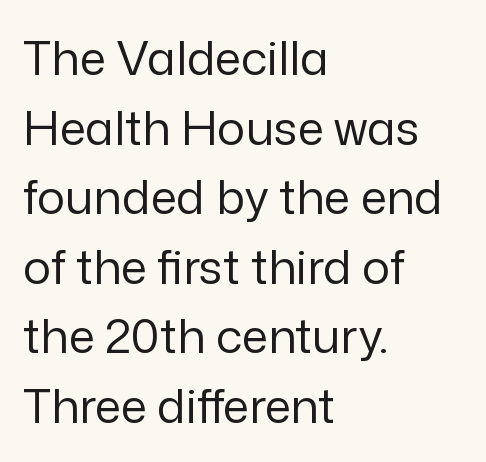
Q: Is the text bold? A: No.
Q: Is the text italic (slanted)? A: No, it is upright.
Q: Is the typeface a serif or a sans-serif typeface? A: Sans-serif.
Q: Is the text underlined? A: No.
Q: How is the paragraph aligned? A: Left-aligned.
Q: Is the spacing between letters normal or unusually wide? A: Normal.
Q: Is the spacing between lines tight, normal or loose? A: Normal.
Q: Width (condensed, normal, or wide)? A: Normal.
Q: Stroke contrast? A: Low.
Q: x-height? A: Medium.
Q: Monospaced? A: No.
